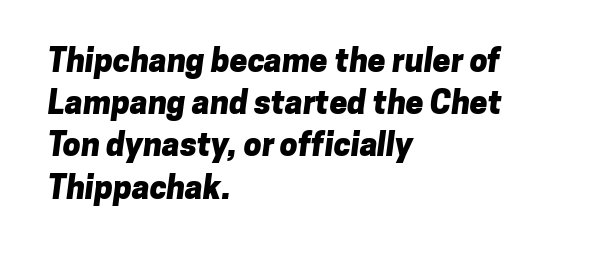
The image shows 32 px heavy sans-serif type; set left-aligned, normal line spacing (1.32x), normal letter spacing, not underlined; low stroke contrast and a medium x-height.
